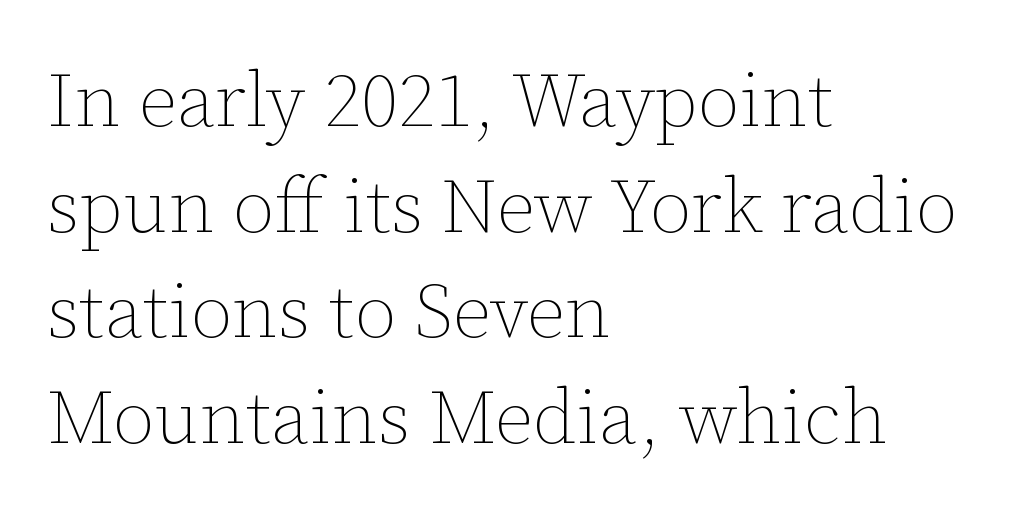
{"italic": "no", "bold": "no", "weight": "thin", "width": "normal", "stroke_contrast": "low", "x_height": "medium", "monospaced": "no", "underline": "no", "align": "left", "line_spacing": "normal", "line_spacing_ratio": 1.39, "letter_spacing": "normal", "letter_spacing_em": 0.0, "glyph_px": 76}
